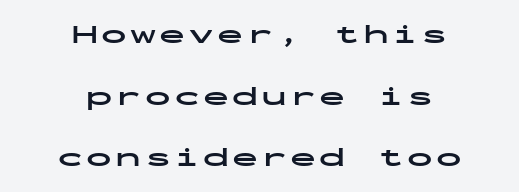
Quick note: interline space is abundant. Visually the block forms a symmetrical silhouette, jagged on both flanks. Does the lettering tilt? It doesn't — this is upright. The strokes are fattened all the way to bold. The zone under the glyphs is completely vacant.
